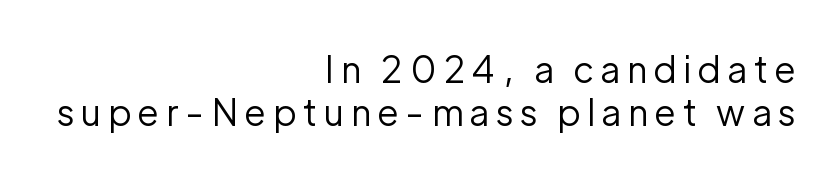
Is this a fixed-width face? No — the glyphs have proportional, varying widths. Type without underlining. The characters display no serif detailing; their extremities are plain. Tracking value appears strongly positive — letters spread wide.
